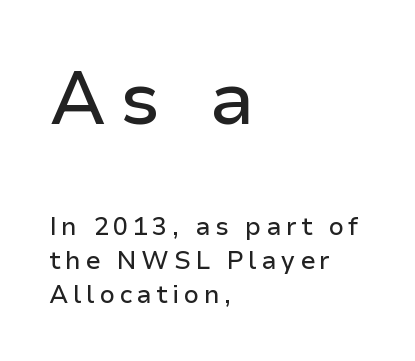
The image shows 74 px sans-serif type, upright; set left-aligned, normal line spacing (1.36x), not underlined; the first (top) block is 2.96x larger; low stroke contrast and a medium x-height.
